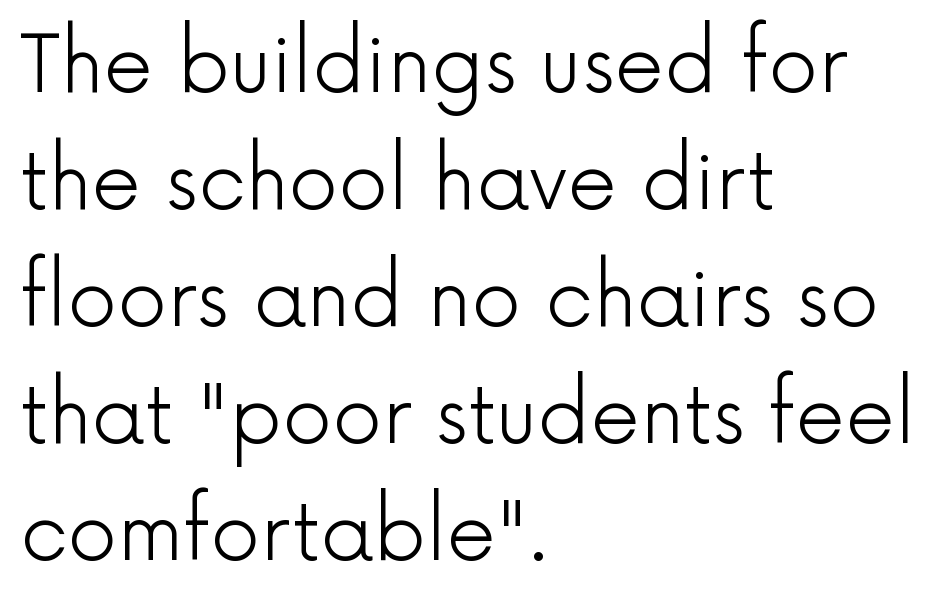
Q: Is the text bold? A: No.
Q: Is the text italic (slanted)? A: No, it is upright.
Q: Is the typeface a serif or a sans-serif typeface? A: Sans-serif.
Q: Is the text underlined? A: No.
Q: How is the paragraph aligned? A: Left-aligned.
Q: Is the spacing between letters normal or unusually wide? A: Normal.
Q: Is the spacing between lines tight, normal or loose? A: Normal.
Q: Width (condensed, normal, or wide)? A: Normal.
Q: x-height? A: Medium.
Q: Monospaced? A: No.
